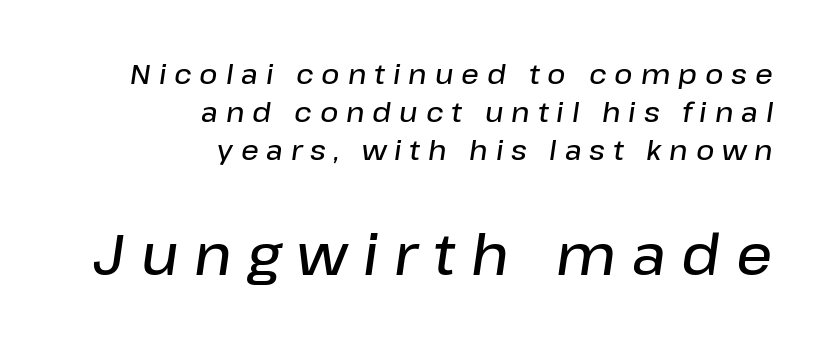
Q: Is the text bold? A: Semi-bold.
Q: Is the text italic (slanted)? A: Yes, it leans right by about 8 degrees.
Q: Is the text underlined? A: No.
Q: How is the paragraph aligned? A: Right-aligned.
Q: Is the spacing between letters normal or unusually wide? A: Unusually wide.
Q: Is the spacing between lines tight, normal or loose? A: Normal.
Q: Which block of text is set in a larger size, the first (top) or the second (bottom)? A: The second (bottom) one.
Q: Width (condensed, normal, or wide)? A: Normal.
Q: Stroke contrast? A: Low.
Q: x-height? A: Medium.
Q: Monospaced? A: No.
